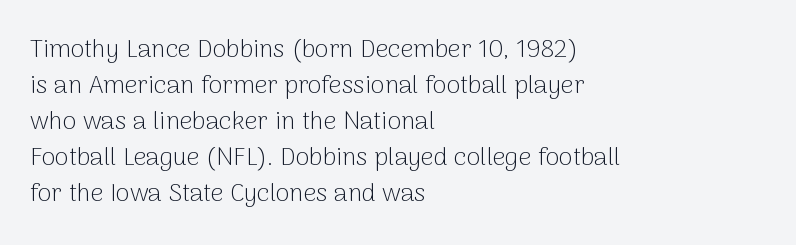
Q: Is the text bold? A: No.
Q: Is the text italic (slanted)? A: No, it is upright.
Q: Is the text underlined? A: No.
Q: How is the paragraph aligned? A: Left-aligned.
Q: Is the spacing between letters normal or unusually wide? A: Normal.
Q: Is the spacing between lines tight, normal or loose? A: Normal.
